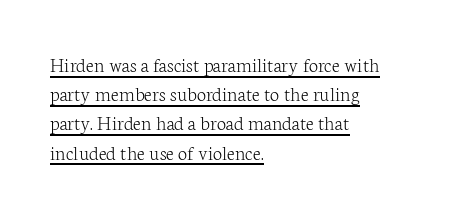
Q: Is the text bold? A: No.
Q: Is the text italic (slanted)? A: No, it is upright.
Q: Is the text underlined? A: Yes.
Q: How is the paragraph aligned? A: Left-aligned.
Q: Is the spacing between letters normal or unusually wide? A: Normal.
Q: Is the spacing between lines tight, normal or loose? A: Normal.
